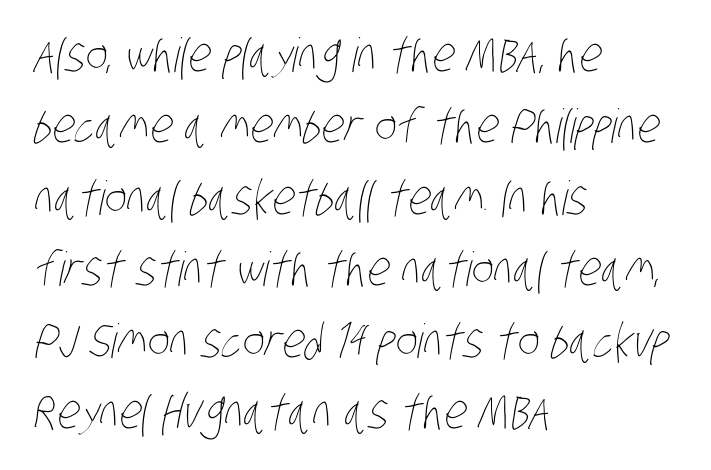
Stems here are at most as thick as an everyday book face. Each word holds together tightly as a unit, with standard inter-letter gaps. You could not count columns in this text — the font is proportionally spaced. The baseline area is clear. Is there much room between lines? A standard amount, neither cramped nor airy. The lines are quadded left.
